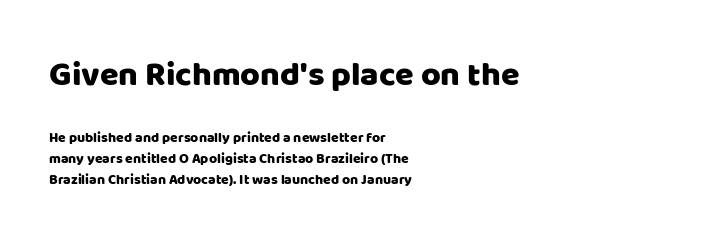
{"serif": "no", "italic": "no", "width": "normal", "stroke_contrast": "low", "x_height": "large", "monospaced": "no", "underline": "no", "align": "left", "line_spacing": "normal", "line_spacing_ratio": 1.5, "letter_spacing": "normal", "letter_spacing_em": 0.0, "larger_block": "first", "size_ratio": 2.43, "glyph_px": 34}
